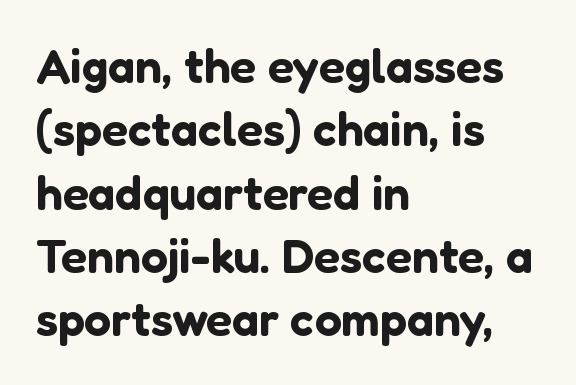
The passage shown is typed in a proportional face where columns would drift. Each new line begins a customary step beneath the previous one. Bare-footed words on every line. Look at the tracking — it's just the regular setting, nothing added. The font family rendered here belongs to the sans-serif group. Every stem runs plumb, perpendicular to the baseline.
